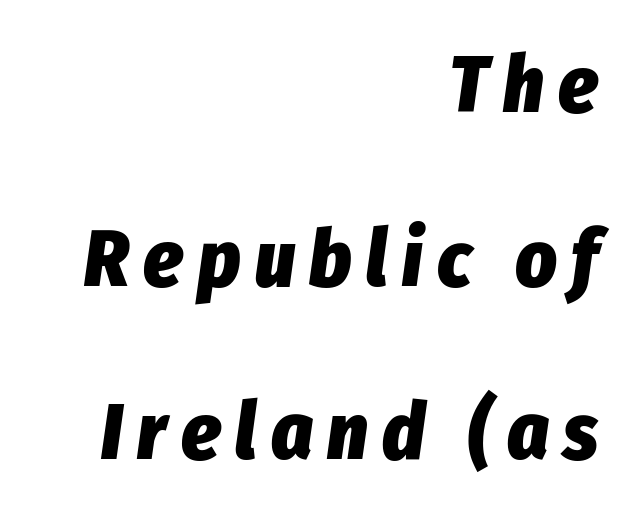
Check the space under the baseline: it is left empty. The line-height multiplier appears high, well above default. The typesetter chose a ragged-left arrangement here. Proportional: the letters do not fall into vertical columns. Heavy, bold letterforms. In terms of posture, this sample is oblique.
